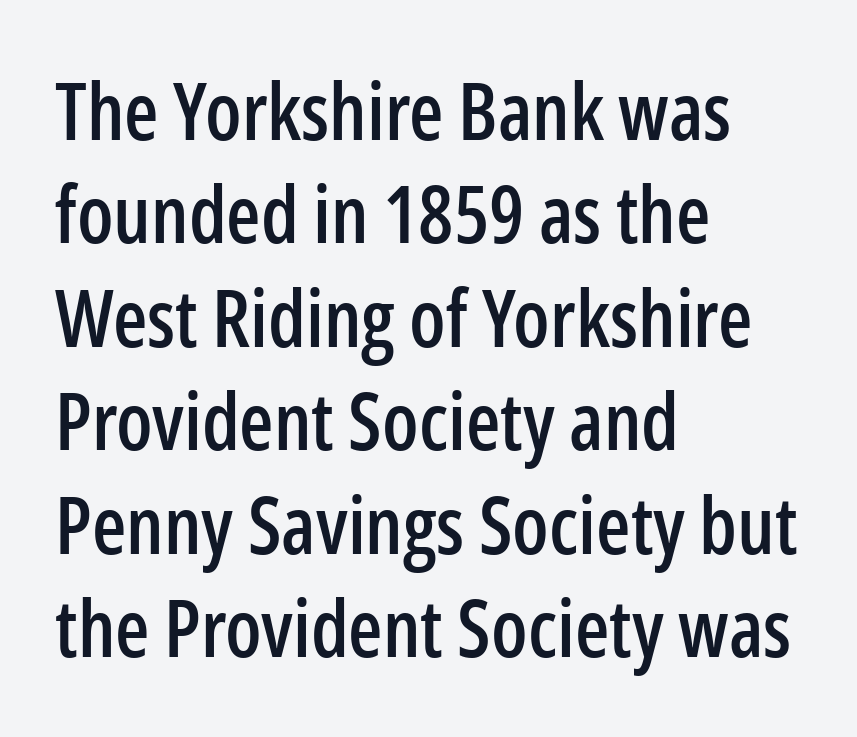
The image shows 79 px condensed sans-serif type, upright; set left-aligned, normal line spacing (1.31x), normal letter spacing, not underlined; low stroke contrast and a medium x-height.
